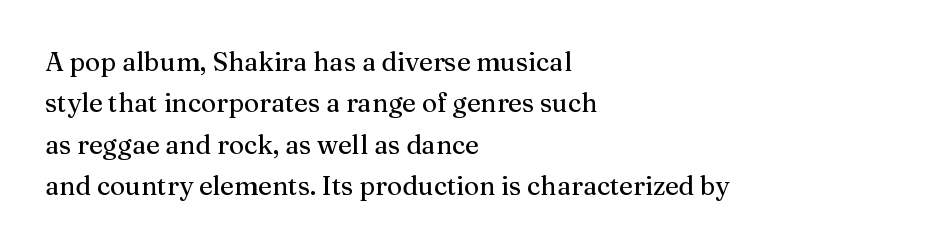
Honestly, there is no underline to notice here at all. Nothing unusual about the tracking: characters are spaced as the font intends. These lines stack with their left ends in a neat column. Posture: vertical. Normally led — the rows are evenly, conventionally spaced.
